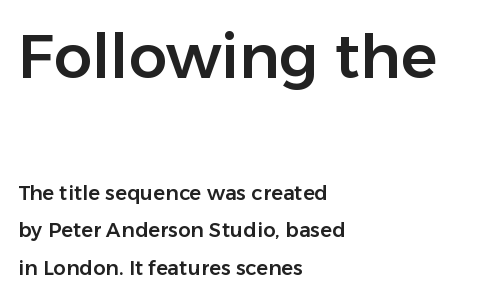
Q: Is the text italic (slanted)? A: No, it is upright.
Q: Is the typeface a serif or a sans-serif typeface? A: Sans-serif.
Q: Is the text underlined? A: No.
Q: How is the paragraph aligned? A: Left-aligned.
Q: Is the spacing between letters normal or unusually wide? A: Normal.
Q: Which block of text is set in a larger size, the first (top) or the second (bottom)? A: The first (top) one.
Q: Width (condensed, normal, or wide)? A: Normal.
Q: Stroke contrast? A: Low.
Q: x-height? A: Medium.
Q: Monospaced? A: No.
